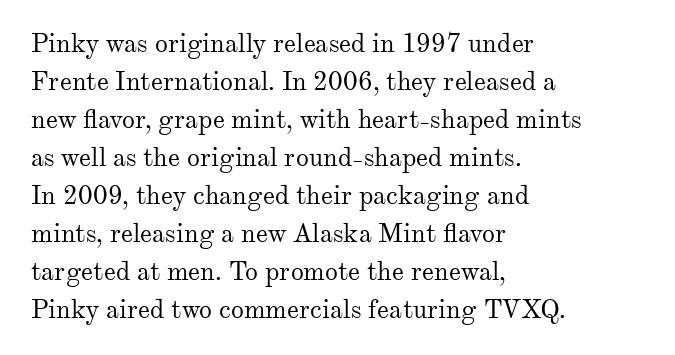
The image shows 26 px text type, upright; set left-aligned, normal line spacing (1.46x), normal letter spacing, not underlined.
